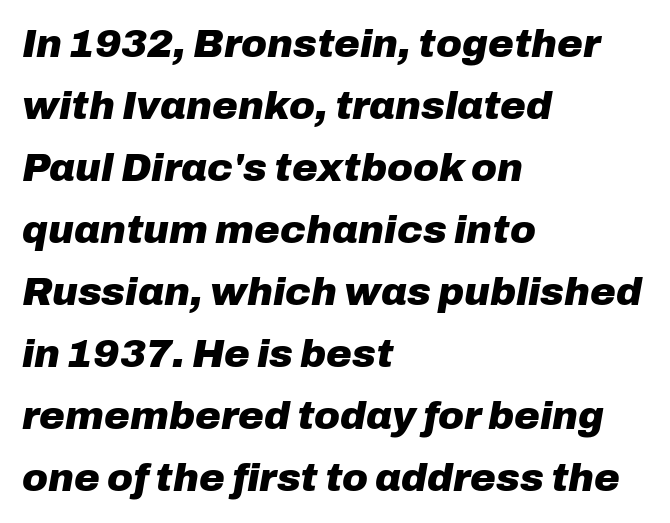
A typesetter would call this zero additional tracking. The axis of the letterforms is tilted away from vertical. Honestly, there is no underline to notice here at all. On the weight axis this lands at bold, roughly 700. Looks like regular typesetting: each glyph gets only the width it needs.
